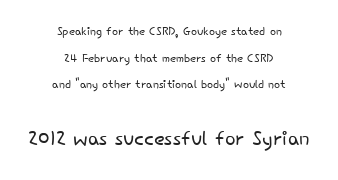
Line starts and ends both wander, symmetrically. The face used here is rendered with its standard letterfit. Bare-footed words on every line. No extra ink here — the face is not bold.
